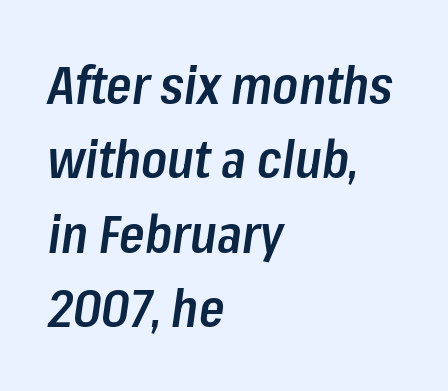
{"italic": "yes", "lean": "right", "slant_degrees": 8, "bold": "semi", "weight": "semibold", "width": "condensed", "stroke_contrast": "low", "x_height": "medium", "monospaced": "no", "underline": "no", "align": "left", "line_spacing": "normal", "line_spacing_ratio": 1.43, "letter_spacing": "normal", "letter_spacing_em": 0.0, "glyph_px": 52}
